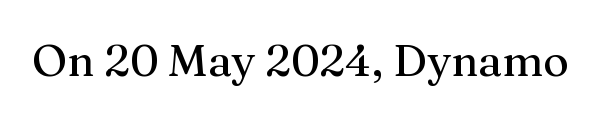
{"serif": "yes", "italic": "no", "width": "normal", "stroke_contrast": "medium", "x_height": "medium", "monospaced": "no", "underline": "no", "letter_spacing": "normal", "letter_spacing_em": 0.0, "glyph_px": 44}
